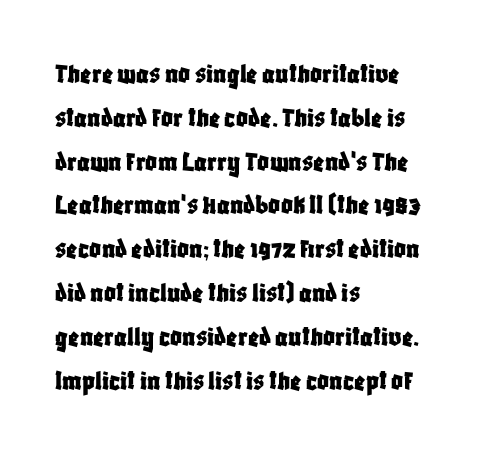
{"serif": "no", "italic": "no", "width": "condensed", "stroke_contrast": "low", "x_height": "large", "monospaced": "no", "underline": "no", "align": "left", "line_spacing": "normal", "line_spacing_ratio": 1.51, "letter_spacing": "normal", "letter_spacing_em": 0.0, "glyph_px": 29}
